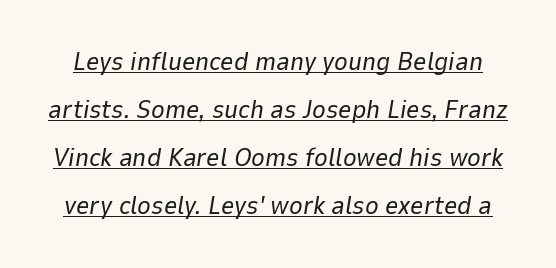
{"italic": "yes", "lean": "right", "slant_degrees": 9, "bold": "no", "underline": "yes", "line_spacing_ratio": 1.85, "letter_spacing": "normal", "letter_spacing_em": 0.0, "glyph_px": 26}
